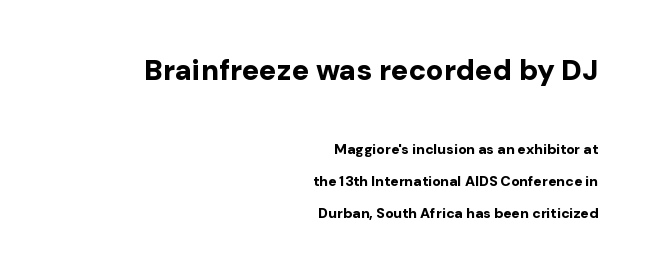
A typesetter would mark this as roman, not italic. Type style note: lacks serifs. Compared with typical paragraphs, the rows here are farther apart. Character size in the leading block exceeds that of the trailing block. Spacing verdict: proportional, widths tailored to each character.
